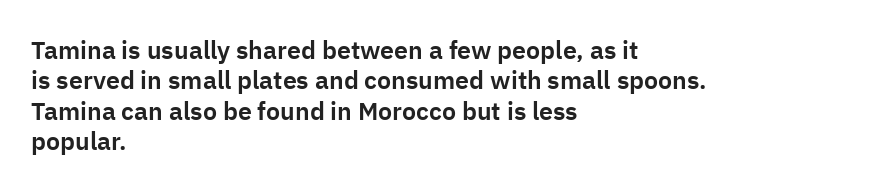
{"italic": "no", "underline": "no", "align": "left", "line_spacing_ratio": 1.22, "letter_spacing": "normal", "letter_spacing_em": 0.0, "glyph_px": 25}
